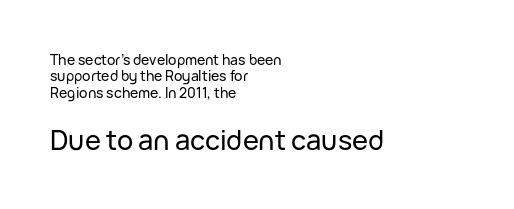
Q: Is the text italic (slanted)? A: No, it is upright.
Q: Is the text underlined? A: No.
Q: How is the paragraph aligned? A: Left-aligned.
Q: Is the spacing between letters normal or unusually wide? A: Normal.
Q: Which block of text is set in a larger size, the first (top) or the second (bottom)? A: The second (bottom) one.
